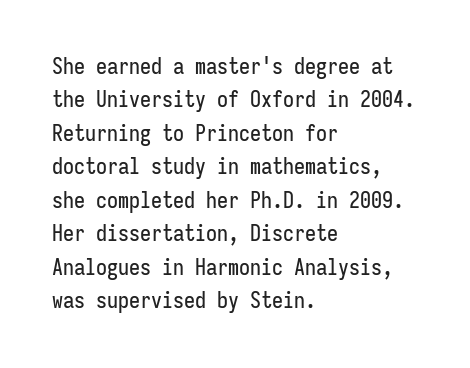
Regarding leading, the lines here are spaced in the standard way. The typography opts for an upright posture over an oblique one. Caption: multi-line text, flush left, ragged right. Nothing unusual about the tracking: characters are spaced as the font intends.
